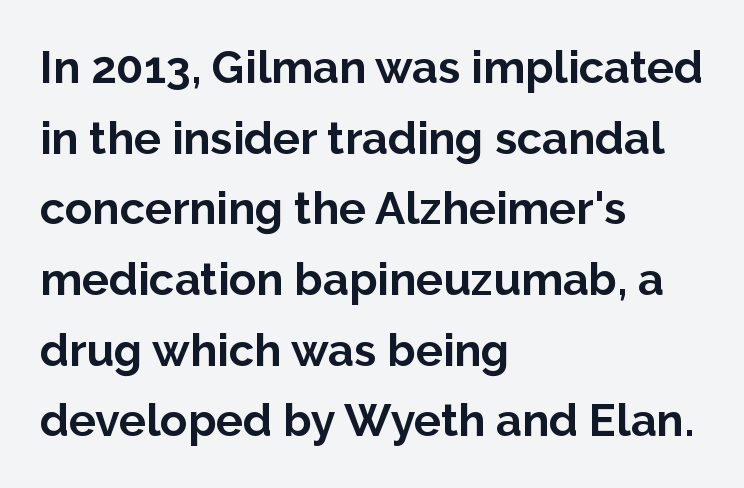
{"serif": "no", "italic": "no", "bold": "yes", "weight": "bold", "width": "normal", "stroke_contrast": "low", "x_height": "medium", "monospaced": "no", "underline": "no", "align": "left", "line_spacing": "normal", "line_spacing_ratio": 1.57, "letter_spacing": "normal", "letter_spacing_em": 0.0, "glyph_px": 45}
